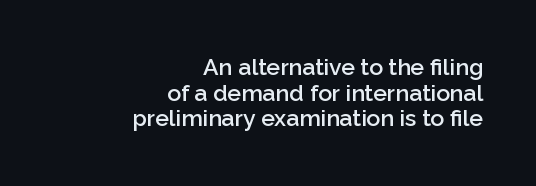
Q: Is the text bold? A: Semi-bold.
Q: Is the text italic (slanted)? A: No, it is upright.
Q: Is the text underlined? A: No.
Q: How is the paragraph aligned? A: Right-aligned.
Q: Is the spacing between letters normal or unusually wide? A: Normal.
Q: Is the spacing between lines tight, normal or loose? A: Tight.
